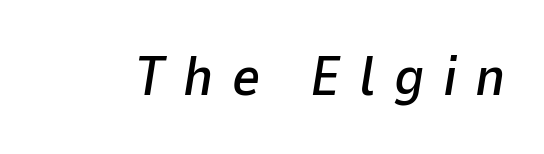
{"italic": "yes", "lean": "right", "slant_degrees": 9, "width": "normal", "stroke_contrast": "low", "x_height": "medium", "monospaced": "no", "underline": "no", "letter_spacing": "wide", "letter_spacing_em": 0.33, "glyph_px": 55}
